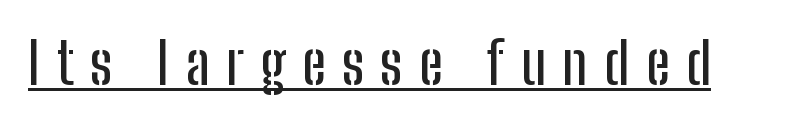
Posture: straight, roman, zero tilt. Caption: expanded tracking, letters set apart. Each letter keeps its own natural width here, so spacing adapts to shape. The letters carry no serifs — their stems end cleanly without finishing strokes. Each line of the rendering has a horizontal stroke beneath the glyphs.
